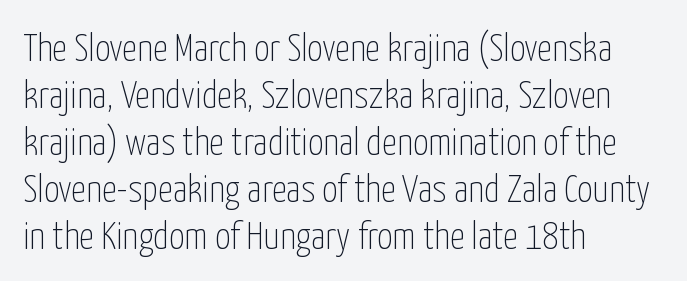
Does the copy run flush right? No — it runs flush left. On a weight scale, this lands at 450 or below. The face used here is rendered with its standard letterfit. Here the designer chose a conventional face with non-uniform glyph widths. Nothing sits at the stroke ends, so this counts as sans-serif.
